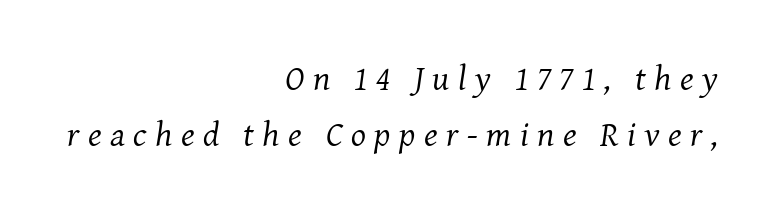
The image shows 35 px regular-weight serif type, italic (leaning right); set right-aligned, normal line spacing (1.59x), unusually wide letter spacing (+0.24 em), not underlined; medium stroke contrast and a medium x-height.
